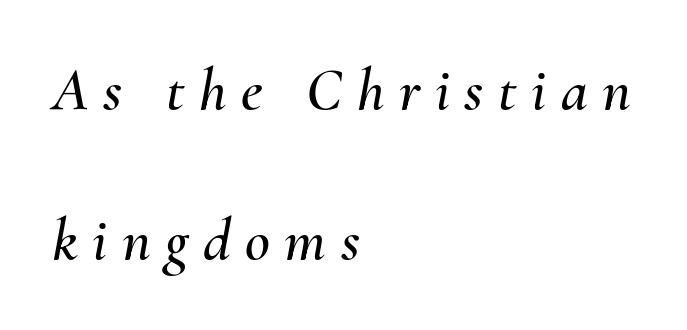
The image shows 61 px text type, italic (leaning right); set left-aligned, loose line spacing (2.46x), unusually wide letter spacing (+0.24 em), not underlined; medium stroke contrast and a small x-height.
